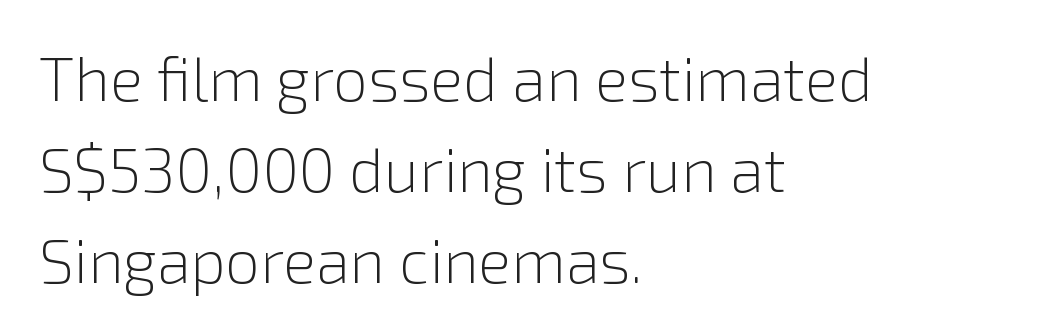
Nope, no serifs anywhere on these letters. Here the designer chose a conventional face with non-uniform glyph widths. Any mark beneath the type? The region is blank. Typeset ragged right — the left edge is the straight one.
